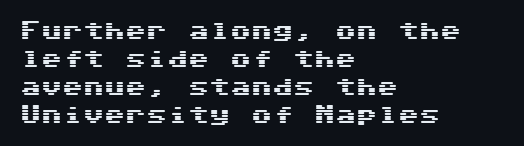
Q: Is the text italic (slanted)? A: No, it is upright.
Q: Is the text underlined? A: No.
Q: How is the paragraph aligned? A: Left-aligned.
Q: Is the spacing between letters normal or unusually wide? A: Normal.
Q: Is the spacing between lines tight, normal or loose? A: Normal.
